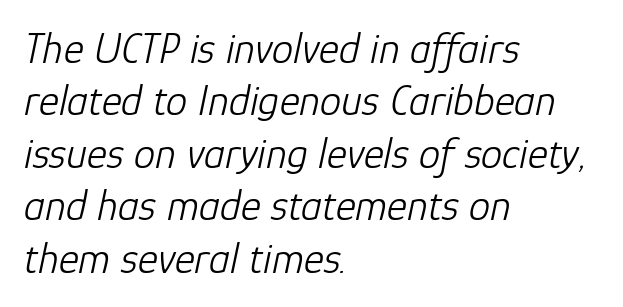
The image shows 43 px light type, italic (leaning right); set left-aligned, line spacing 1.22x, normal letter spacing, not underlined; low stroke contrast and a medium x-height.
